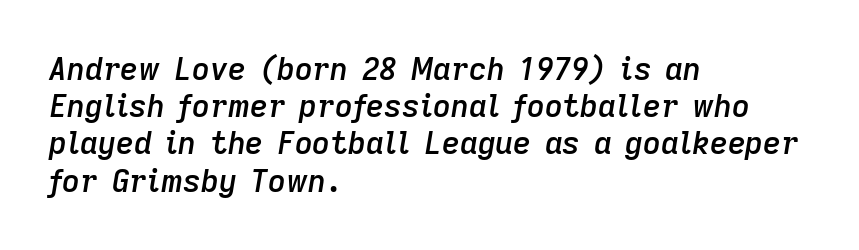
The image shows 31 px semibold type, italic (leaning right); set left-aligned, line spacing 1.2x, normal letter spacing, not underlined; low stroke contrast and a medium x-height.
